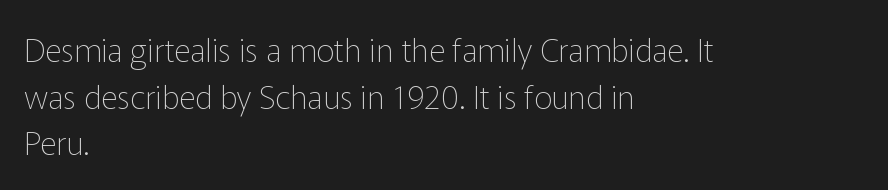
The horizontal fit of the characters is conventional and even. On a weight scale, this lands at 450 or below. Baseline-to-baseline distance is the conventional proportion of letter height. Is this a fixed-width face? No — the glyphs have proportional, varying widths.
